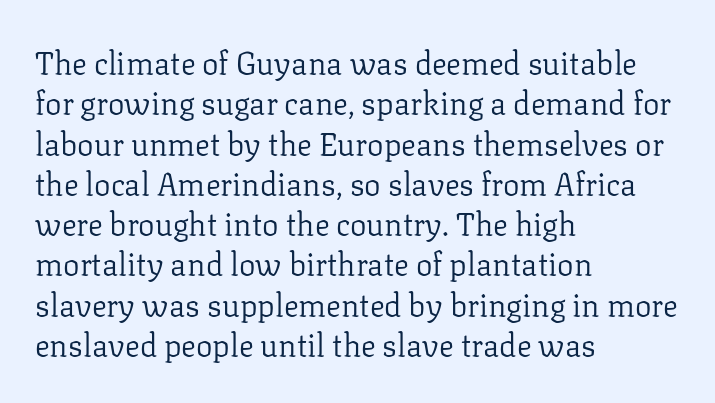
This reads as an unemphasized weight, regular at the heaviest. The letters advance in unequal steps, a hallmark of proportional type. This rendering features lettering with no underline. Caption: standard tracking, unaltered. Regular leading. Letterform terminals end in serifs throughout the passage.
